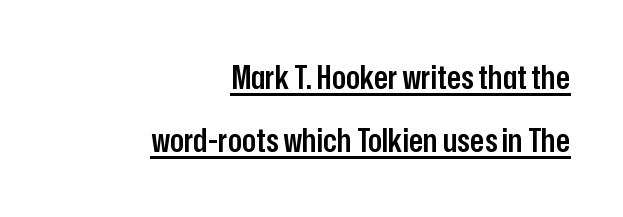
Q: Is the text bold? A: Semi-bold.
Q: Is the text italic (slanted)? A: No, it is upright.
Q: Is the typeface a serif or a sans-serif typeface? A: Sans-serif.
Q: Is the text underlined? A: Yes.
Q: How is the paragraph aligned? A: Right-aligned.
Q: Is the spacing between letters normal or unusually wide? A: Normal.
Q: Is the spacing between lines tight, normal or loose? A: Loose.
Q: Width (condensed, normal, or wide)? A: Condensed.
Q: Stroke contrast? A: Low.
Q: x-height? A: Medium.
Q: Monospaced? A: No.
